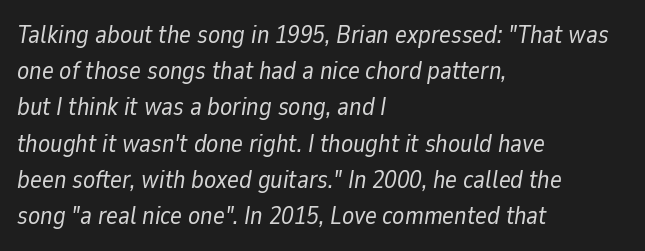
{"italic": "yes", "lean": "right", "slant_degrees": 9, "bold": "no", "underline": "no", "align": "left", "line_spacing": "normal", "line_spacing_ratio": 1.45, "letter_spacing": "normal", "letter_spacing_em": 0.0, "glyph_px": 25}
